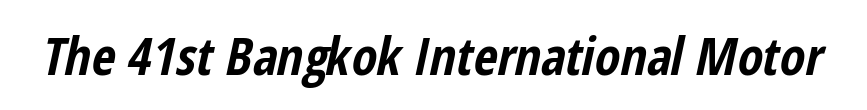
Q: Is the text bold? A: Yes.
Q: Is the text italic (slanted)? A: Yes, it leans right by about 12 degrees.
Q: Is the text underlined? A: No.
Q: Is the spacing between letters normal or unusually wide? A: Normal.
Q: Width (condensed, normal, or wide)? A: Condensed.
Q: Stroke contrast? A: Low.
Q: x-height? A: Medium.
Q: Monospaced? A: No.
